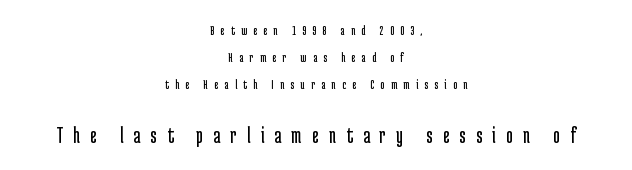
The image shows 23 px text type, upright; set centered, loose line spacing (1.94x), unusually wide letter spacing (+0.44 em), not underlined; the second (bottom) block is 1.64x larger.
